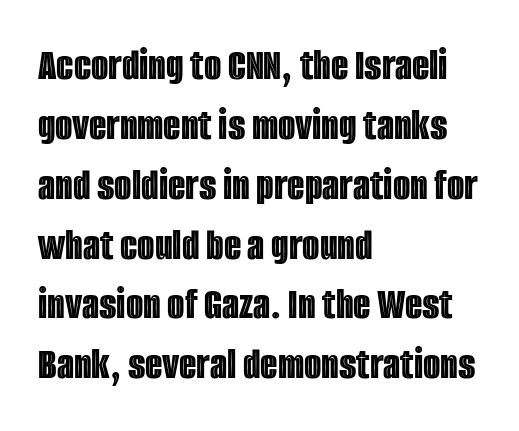
The image shows 45 px condensed type, upright; set left-aligned, normal line spacing (1.33x), normal letter spacing, not underlined; a large x-height.
